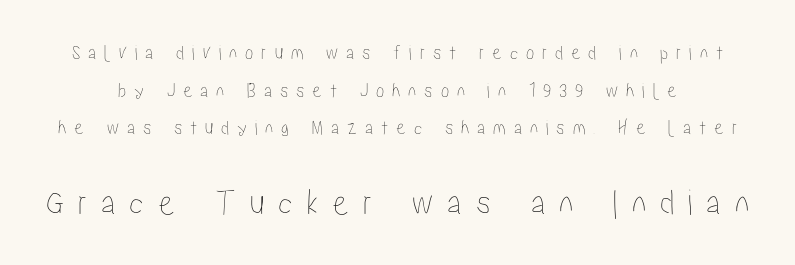
The image shows 37 px condensed type, upright; set line spacing 1.79x, unusually wide letter spacing (+0.37 em), not underlined; the second (bottom) block is 1.76x larger; low stroke contrast and a medium x-height.
